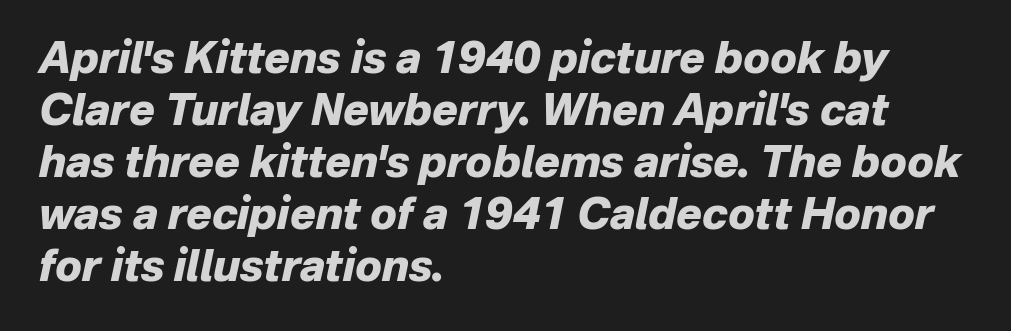
The image shows 43 px heavy type, italic (leaning right); set left-aligned, line spacing 1.21x, normal letter spacing, not underlined; low stroke contrast and a medium x-height.
